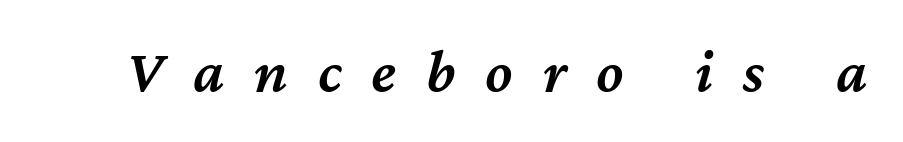
{"italic": "yes", "lean": "right", "slant_degrees": 12, "bold": "semi", "weight": "semibold", "width": "normal", "stroke_contrast": "medium", "x_height": "medium", "monospaced": "no", "underline": "no", "letter_spacing": "wide", "letter_spacing_em": 0.48, "glyph_px": 62}
